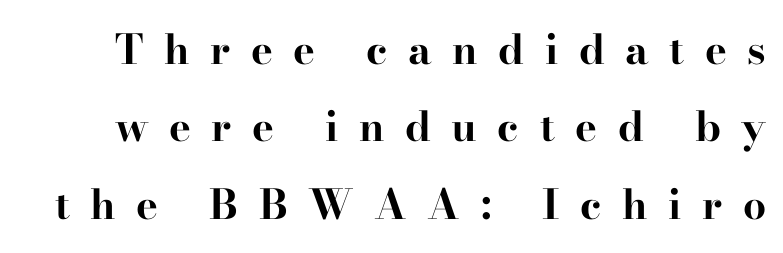
{"serif": "yes", "italic": "no", "bold": "yes", "weight": "bold", "width": "wide", "stroke_contrast": "high", "x_height": "small", "monospaced": "no", "underline": "no", "line_spacing_ratio": 1.89, "letter_spacing": "wide", "letter_spacing_em": 0.5, "glyph_px": 41}
